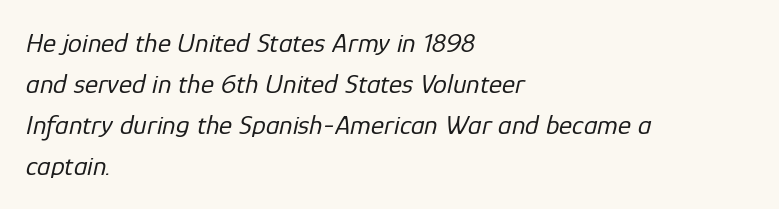
The specimen reads as italic at a glance. Looks like regular typesetting: each glyph gets only the width it needs. The strip under each line holds only bare page. The lines are quadded left. You could call the tracking neutral — neither tight nor loose. In terms of leading, this rendering sits right in the middle.
